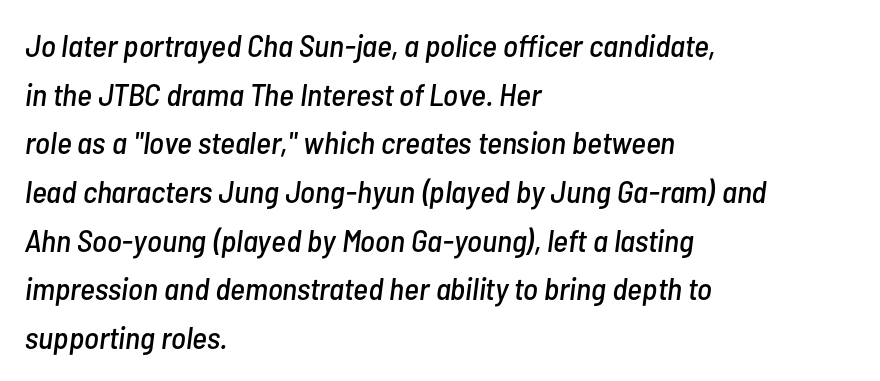
Q: Is the text italic (slanted)? A: Yes, it leans right by about 7 degrees.
Q: Is the text underlined? A: No.
Q: How is the paragraph aligned? A: Left-aligned.
Q: Is the spacing between letters normal or unusually wide? A: Normal.
Q: Is the spacing between lines tight, normal or loose? A: Normal.
Q: Width (condensed, normal, or wide)? A: Condensed.
Q: Stroke contrast? A: Low.
Q: x-height? A: Medium.
Q: Monospaced? A: No.
